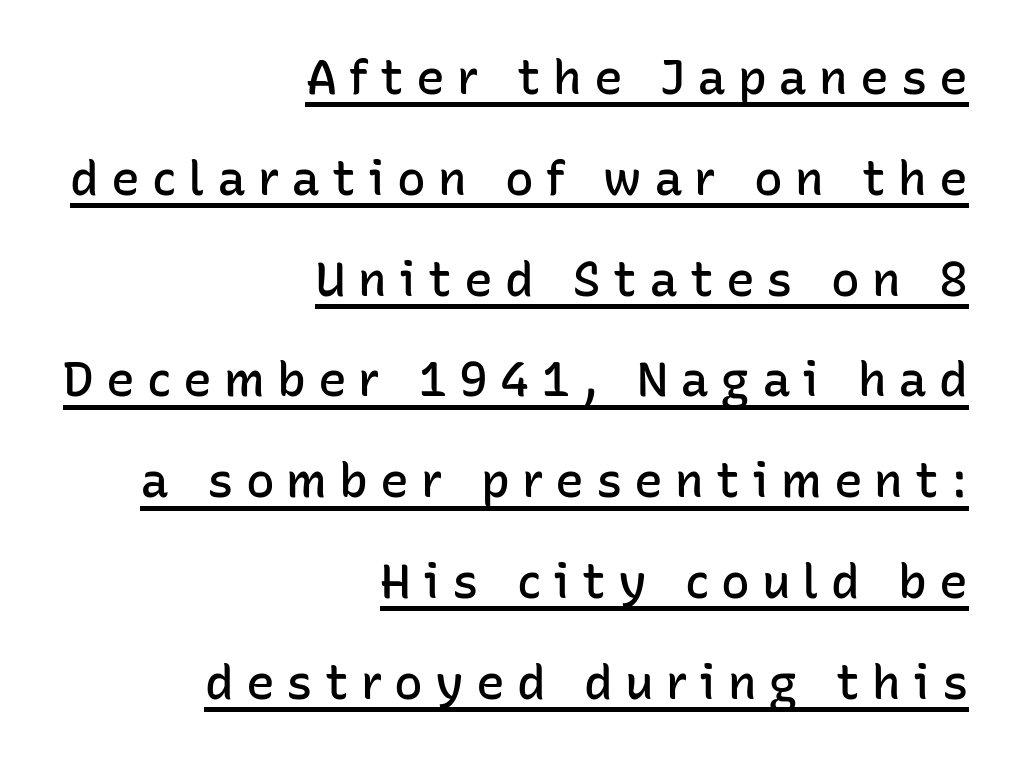
{"serif": "no", "italic": "no", "bold": "semi", "weight": "semibold", "width": "normal", "stroke_contrast": "low", "x_height": "medium", "monospaced": "no", "underline": "yes", "align": "right", "line_spacing": "loose", "line_spacing_ratio": 2.1, "letter_spacing": "wide", "letter_spacing_em": 0.25, "glyph_px": 48}
